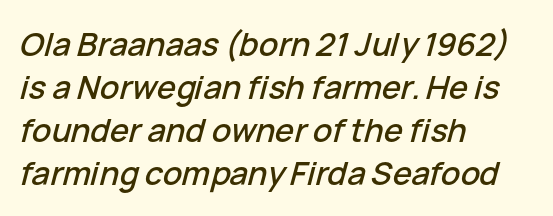
Notice how the passage keeps a crisp vertical edge on the left only. Observe the ordinary spacing: letters are neighbours, not strangers. This sample uses an oblique cut, with every glyph tilted off the vertical. The passage shown is typed in a proportional face where columns would drift.
